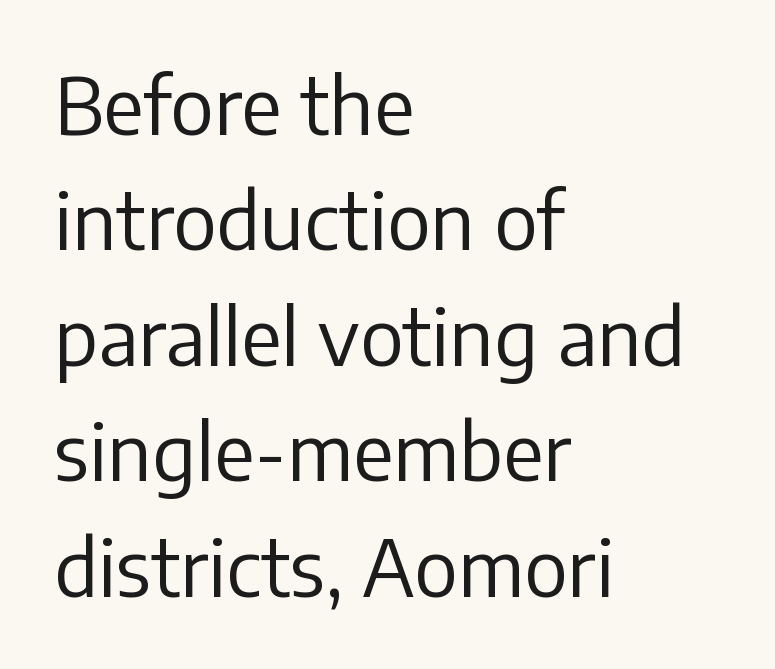
Character widths vary here, with narrow letters taking less room than wide ones. Letter spacing: default. Each new line begins a customary step beneath the previous one. Glance below the letters and you will spot only blank space. Leftover space on each line is placed entirely after the last word. Check where the strokes stop: nothing finishes them off — pure sans.
